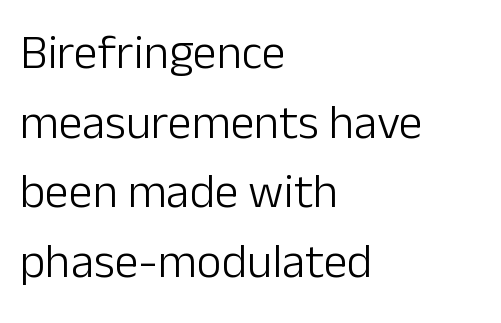
The image shows 48 px light sans-serif type, upright; set left-aligned, normal line spacing (1.45x), normal letter spacing, not underlined; low stroke contrast and a medium x-height.
